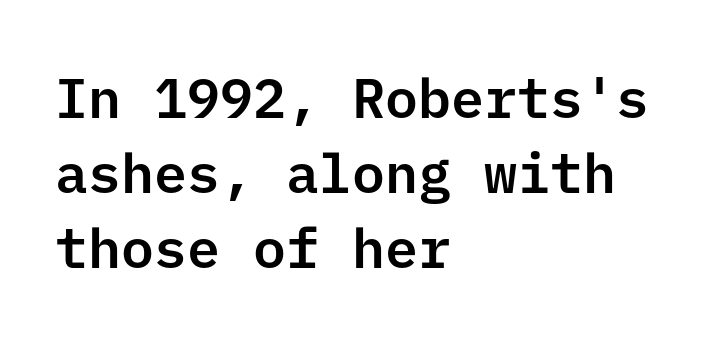
All the whitespace from short lines collects on the right. The tracking reads as untouched default to a designer's eye. The designer went with a sans here, leaving each stem footless. The space beneath each line is pristine and unruled. When letters stand straight like this, we call the style roman or upright. The rows are spaced the way most documents space them.
